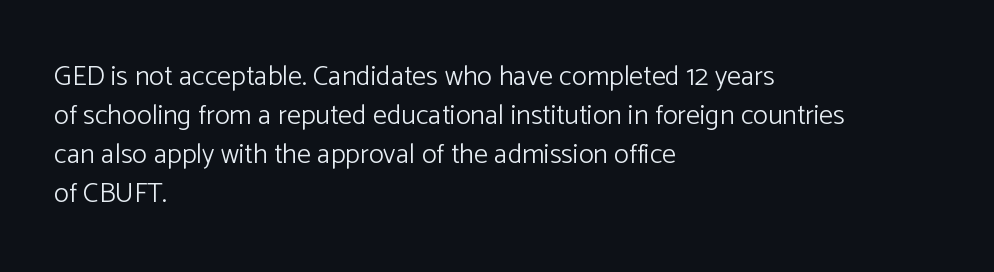
{"serif": "no", "italic": "no", "bold": "no", "weight": "light", "width": "normal", "stroke_contrast": "low", "x_height": "medium", "monospaced": "no", "underline": "no", "align": "left", "line_spacing": "normal", "line_spacing_ratio": 1.39, "letter_spacing": "normal", "letter_spacing_em": 0.0, "glyph_px": 28}
